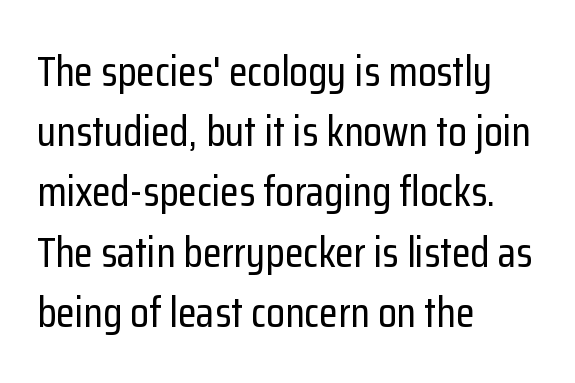
The image shows 43 px condensed sans-serif type, upright; set left-aligned, normal line spacing (1.4x), normal letter spacing, not underlined; low stroke contrast and a medium x-height.
